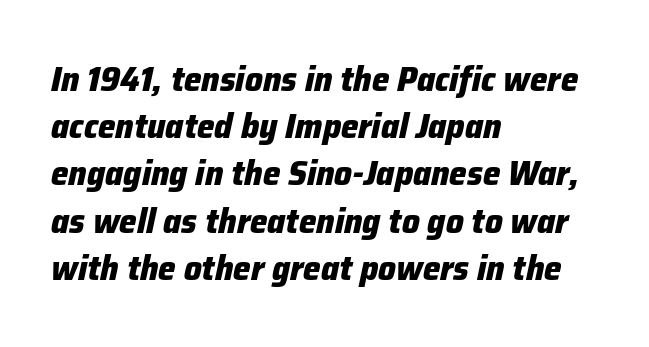
The image shows 35 px heavy type, italic (leaning right); set left-aligned, normal line spacing (1.35x), normal letter spacing, not underlined; low stroke contrast and a medium x-height.
